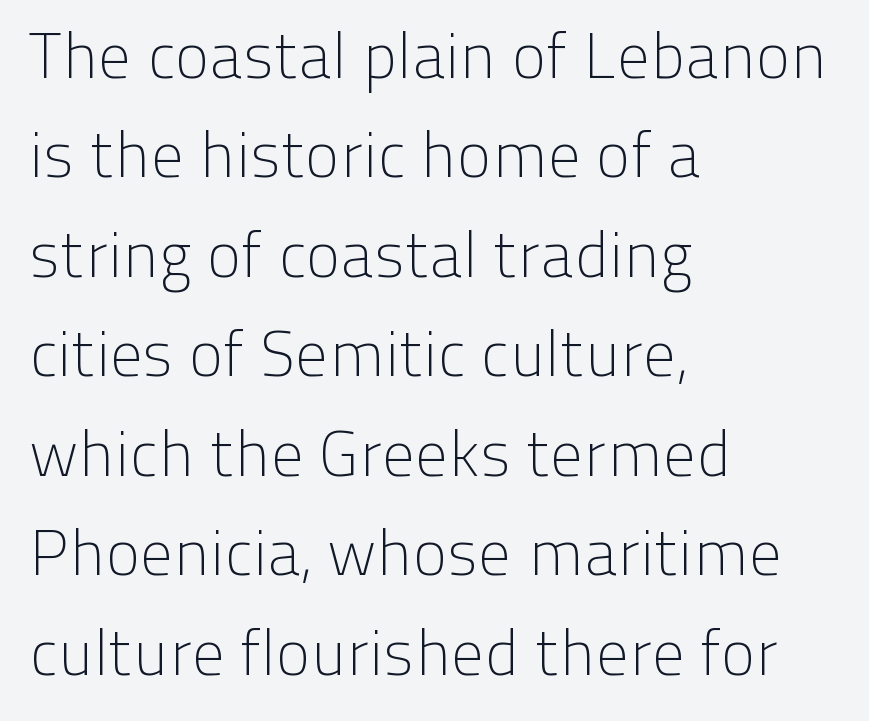
Q: Is the text bold? A: No.
Q: Is the text italic (slanted)? A: No, it is upright.
Q: Is the typeface a serif or a sans-serif typeface? A: Sans-serif.
Q: Is the text underlined? A: No.
Q: How is the paragraph aligned? A: Left-aligned.
Q: Is the spacing between letters normal or unusually wide? A: Normal.
Q: Is the spacing between lines tight, normal or loose? A: Normal.
Q: Width (condensed, normal, or wide)? A: Normal.
Q: Stroke contrast? A: Low.
Q: x-height? A: Medium.
Q: Monospaced? A: No.
